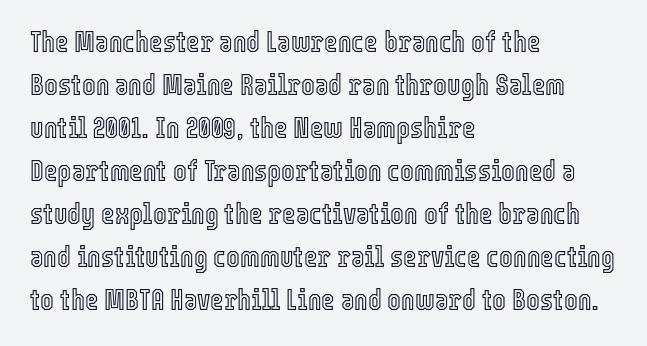
The image shows 29 px condensed type, upright; set left-aligned, normal line spacing (1.48x), normal letter spacing, not underlined; a medium x-height.
